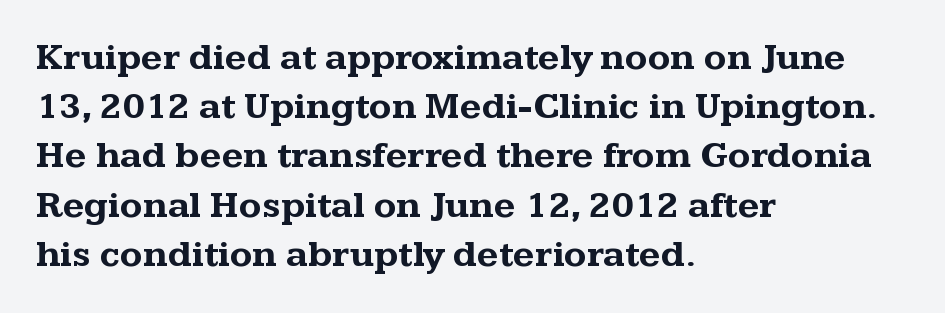
The rendering shows small feet on the letterforms — a serif design. A bare baseline throughout the passage. Observe the ordinary spacing: letters are neighbours, not strangers. The rendering uses a bold face; every stroke is thick and dark. This sample keeps an unexceptional amount of space between lines.
